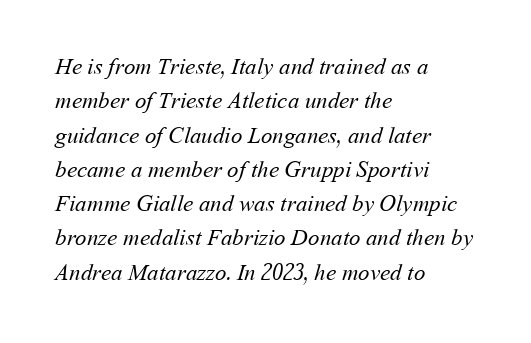
These lines sit exactly where default settings would place them. Layout note: lines flush left. The horizontal fit of the characters is conventional and even. The zone under the glyphs is completely vacant.
